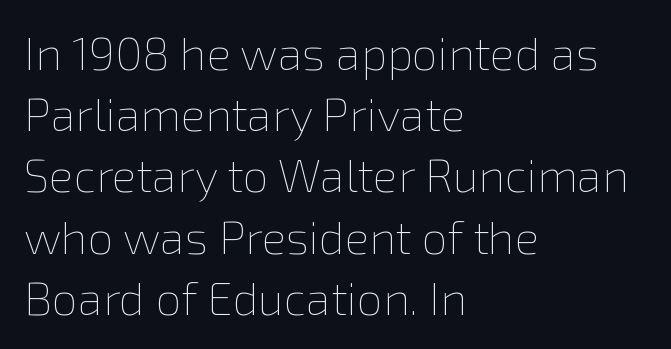
Vertical spacing — default. Between one letter and the next there's only the usual sliver of space. This sample is left-justified, so line endings fall wherever the words run out. Honestly, there is no underline to notice here at all. Proportional: the letters do not fall into vertical columns.
